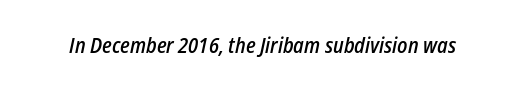
{"italic": "yes", "lean": "right", "slant_degrees": 12, "bold": "semi", "underline": "no", "letter_spacing": "normal", "letter_spacing_em": 0.0, "glyph_px": 21}
